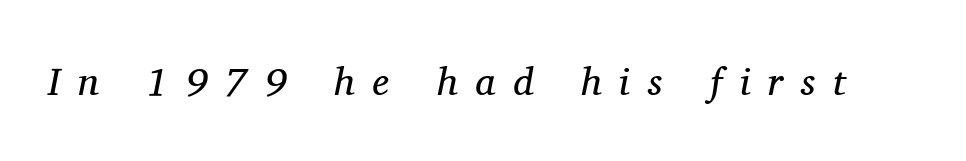
Q: Is the text bold? A: No.
Q: Is the text italic (slanted)? A: Yes, it leans right by about 11 degrees.
Q: Is the typeface a serif or a sans-serif typeface? A: Serif.
Q: Is the text underlined? A: No.
Q: Is the spacing between letters normal or unusually wide? A: Unusually wide.
Q: Width (condensed, normal, or wide)? A: Normal.
Q: Stroke contrast? A: Medium.
Q: x-height? A: Medium.
Q: Monospaced? A: No.
